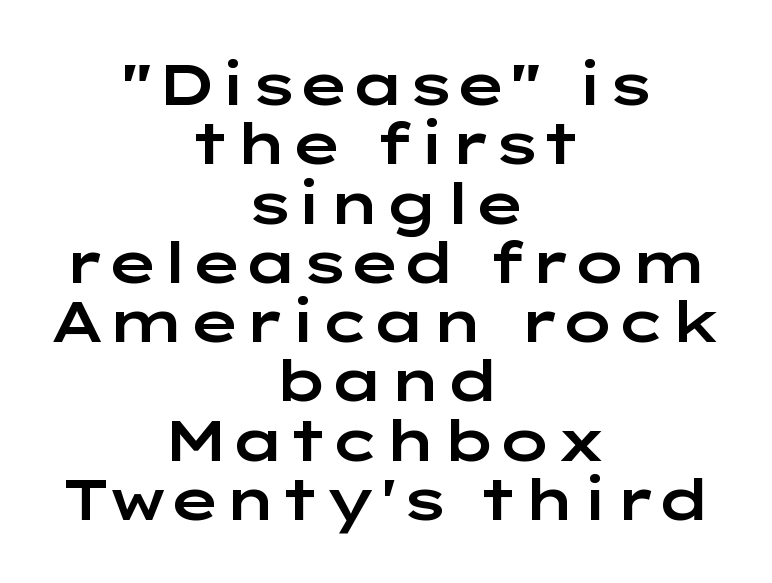
Each letter's strokes conclude bluntly, with no projecting serifs. If you drew a line through each stem, it would be perfectly vertical. This sample has the flowing, uneven cadence of proportional lettering. The whitespace from short lines is split evenly between both sides. Successive baselines arrive quickly, one right under another. Glance below the letters and you will spot only blank space.
